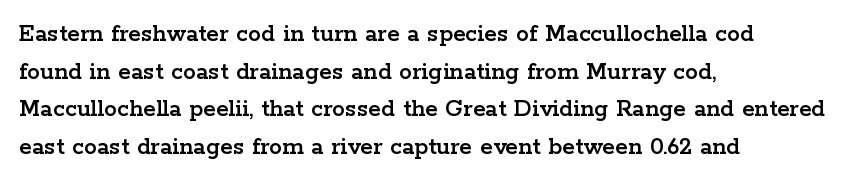
Q: Is the text italic (slanted)? A: No, it is upright.
Q: Is the text underlined? A: No.
Q: How is the paragraph aligned? A: Left-aligned.
Q: Is the spacing between letters normal or unusually wide? A: Normal.
Q: Is the spacing between lines tight, normal or loose? A: Normal.
